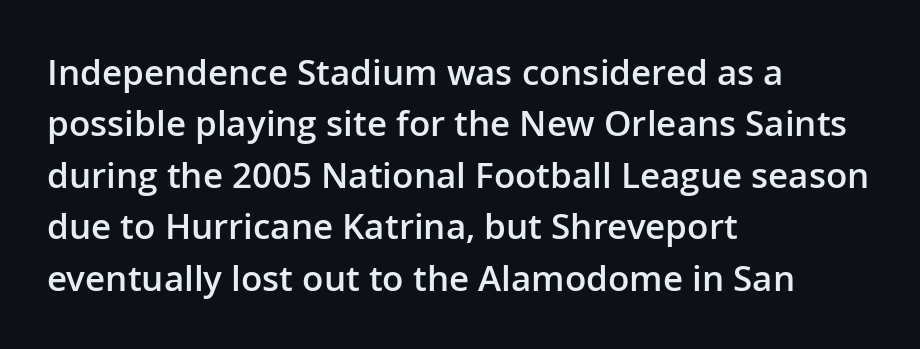
{"serif": "no", "italic": "no", "bold": "semi", "weight": "semibold", "width": "normal", "stroke_contrast": "low", "x_height": "medium", "monospaced": "no", "underline": "no", "align": "left", "line_spacing": "normal", "line_spacing_ratio": 1.47, "letter_spacing": "normal", "letter_spacing_em": 0.0, "glyph_px": 35}
